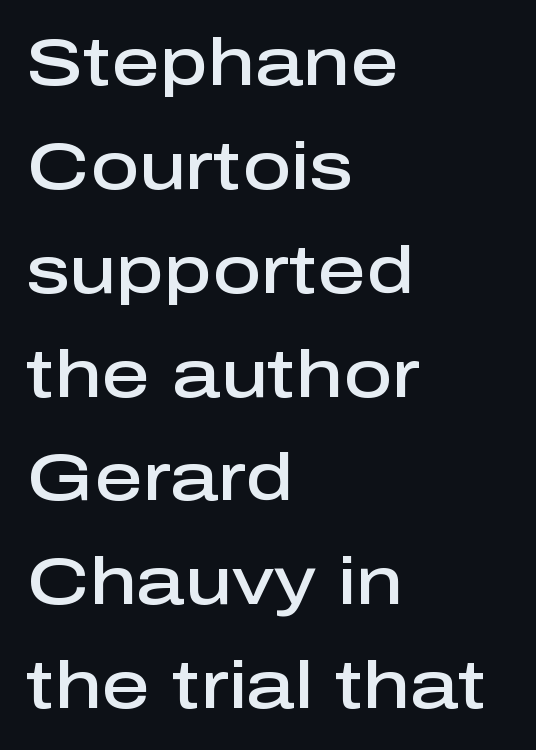
Italic? Not at all — the glyphs are vertical. Letter spacing: default. The sample has been set in demibold, a notch under bold. Line starts are locked; line ends wander. Check where the strokes stop: nothing finishes them off — pure sans.
